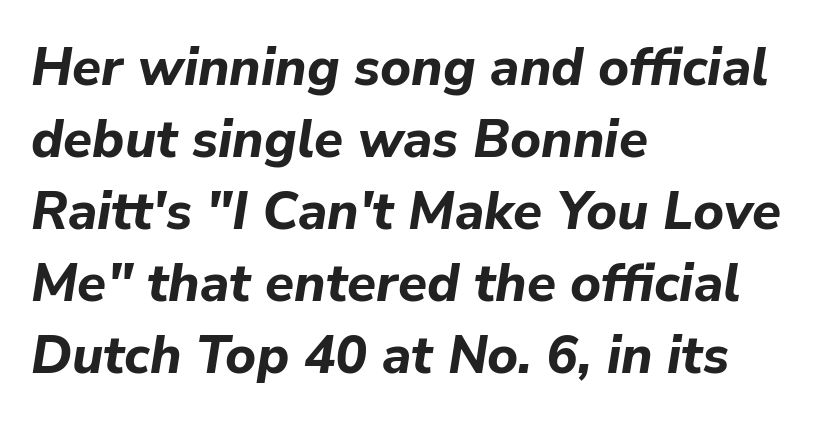
Does the leading feel generous? No, just average. Anything drawn beneath the words? Only blank space. Each letter keeps its own natural width here, so spacing adapts to shape. The face used here is rendered with its standard letterfit. Visually the block forms a straight wall on the left and a jagged coastline on the right. Caption: bold face, heavy strokes.
